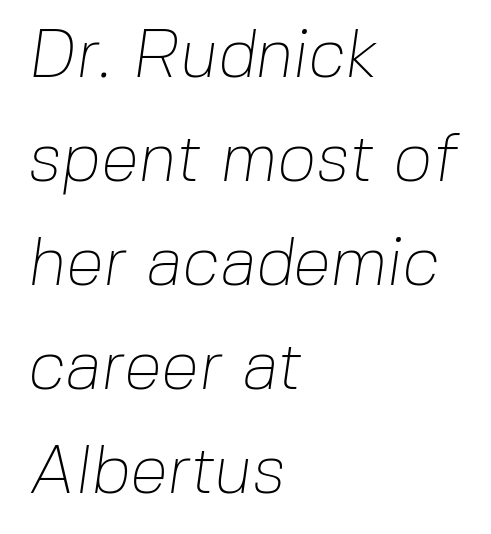
The image shows 68 px thin sans-serif type; set left-aligned, normal line spacing (1.53x), normal letter spacing, not underlined; low stroke contrast and a medium x-height.
